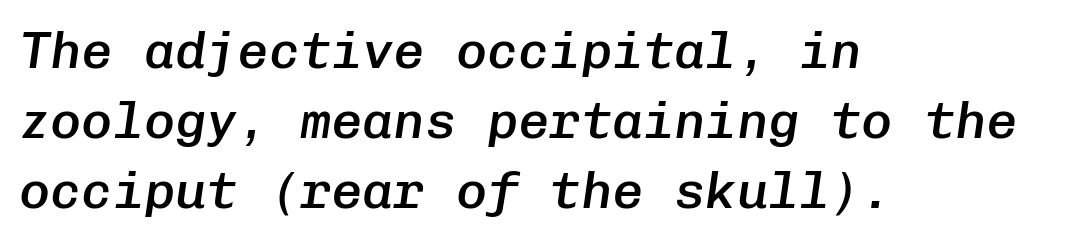
{"italic": "yes", "lean": "right", "slant_degrees": 8, "bold": "semi", "weight": "semibold", "width": "normal", "stroke_contrast": "low", "x_height": "medium", "monospaced": "yes", "underline": "no", "align": "left", "line_spacing": "normal", "line_spacing_ratio": 1.35, "letter_spacing": "normal", "letter_spacing_em": 0.0, "glyph_px": 52}
